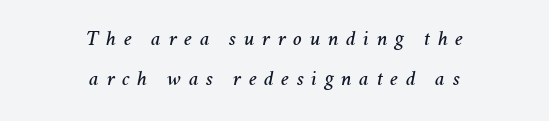
Q: Is the text italic (slanted)? A: Yes, it leans right by about 11 degrees.
Q: Is the text underlined? A: No.
Q: How is the paragraph aligned? A: Centered.
Q: Is the spacing between letters normal or unusually wide? A: Unusually wide.
Q: Is the spacing between lines tight, normal or loose? A: Loose.
